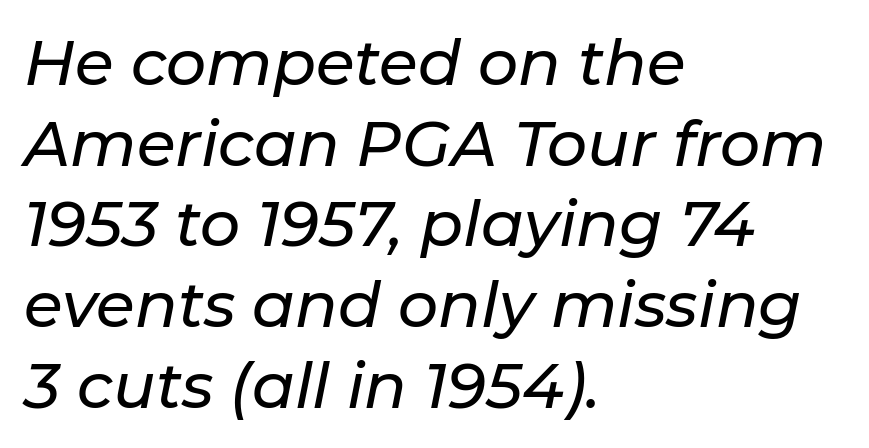
The image shows 63 px text type, italic (leaning right); set left-aligned, normal line spacing (1.28x), normal letter spacing, not underlined; low stroke contrast and a medium x-height.
